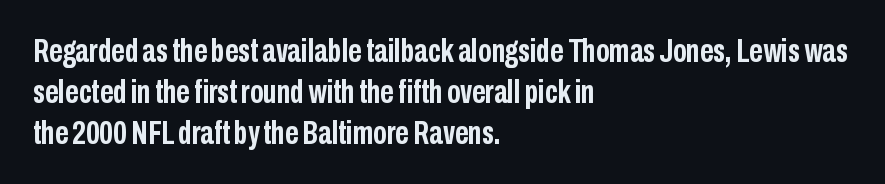
Q: Is the text bold? A: Yes.
Q: Is the text italic (slanted)? A: No, it is upright.
Q: Is the typeface a serif or a sans-serif typeface? A: Sans-serif.
Q: Is the text underlined? A: No.
Q: How is the paragraph aligned? A: Left-aligned.
Q: Is the spacing between letters normal or unusually wide? A: Normal.
Q: Width (condensed, normal, or wide)? A: Condensed.
Q: Stroke contrast? A: Low.
Q: x-height? A: Medium.
Q: Monospaced? A: No.
